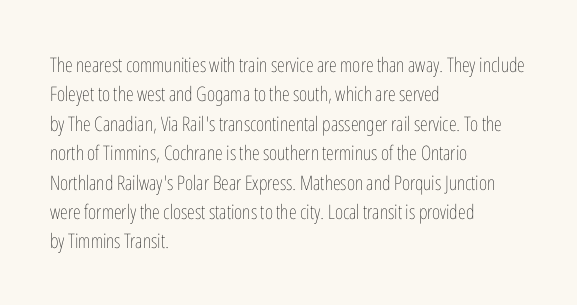
{"italic": "no", "bold": "no", "underline": "no", "align": "left", "line_spacing": "normal", "line_spacing_ratio": 1.47, "letter_spacing": "normal", "letter_spacing_em": 0.0, "glyph_px": 20}
